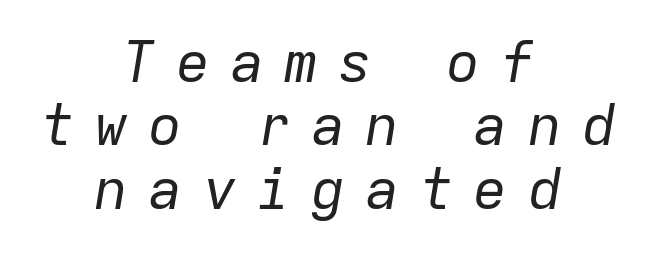
The glyphs look as if they've been sheared to an angle. Stroke thickness stays within the range of a standard reading face or lighter. Tracking here is generous; glyphs stand well apart from one another. The text block is weighted toward neither margin, spreading evenly from the middle.
